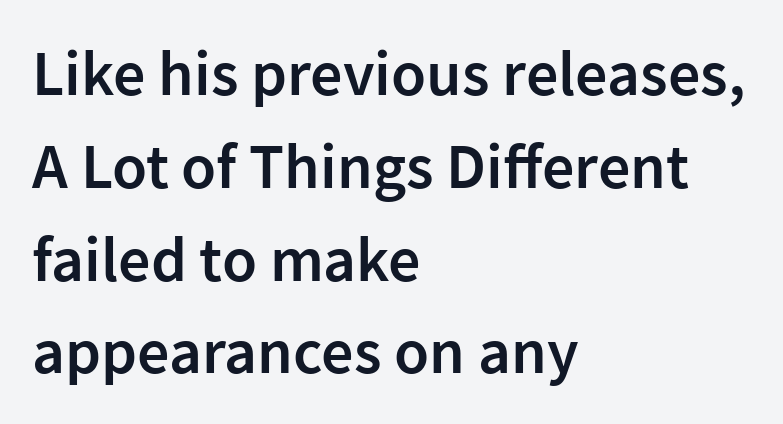
Q: Is the text bold? A: Semi-bold.
Q: Is the text italic (slanted)? A: No, it is upright.
Q: Is the typeface a serif or a sans-serif typeface? A: Sans-serif.
Q: Is the text underlined? A: No.
Q: How is the paragraph aligned? A: Left-aligned.
Q: Is the spacing between letters normal or unusually wide? A: Normal.
Q: Is the spacing between lines tight, normal or loose? A: Normal.
Q: Width (condensed, normal, or wide)? A: Normal.
Q: Stroke contrast? A: Low.
Q: x-height? A: Medium.
Q: Monospaced? A: No.
